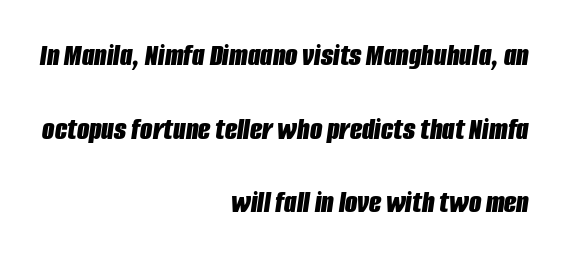
{"italic": "yes", "lean": "right", "slant_degrees": 8, "bold": "yes", "weight": "bold", "width": "condensed", "stroke_contrast": "low", "x_height": "large", "monospaced": "no", "underline": "no", "align": "right", "line_spacing": "loose", "line_spacing_ratio": 2.3, "letter_spacing": "normal", "letter_spacing_em": 0.0, "glyph_px": 32}
